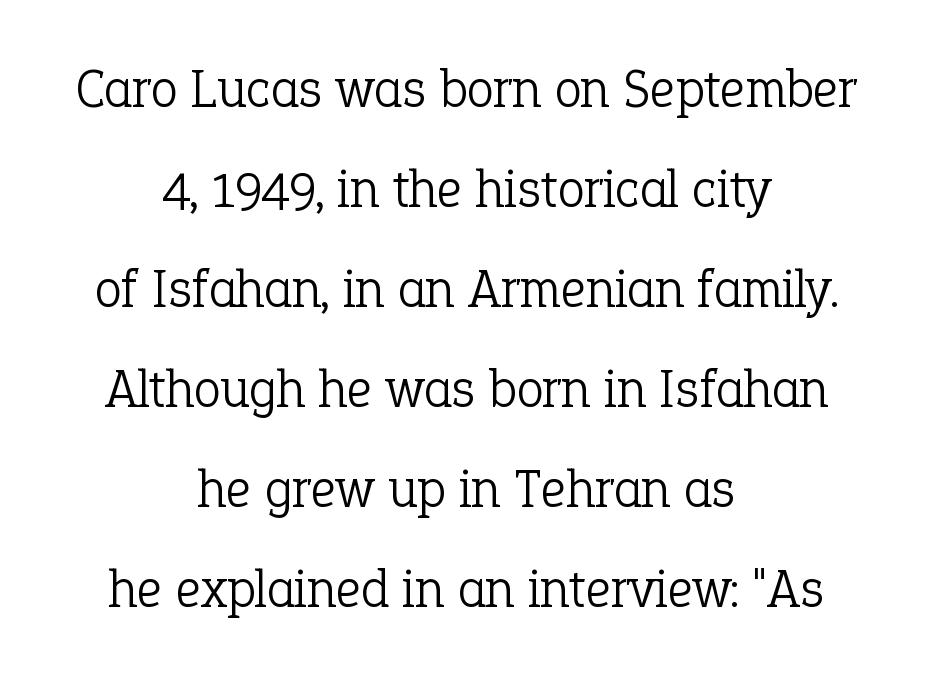
The image shows 55 px light serif type, upright; set centered, line spacing 1.82x, normal letter spacing, not underlined; low stroke contrast and a medium x-height.
